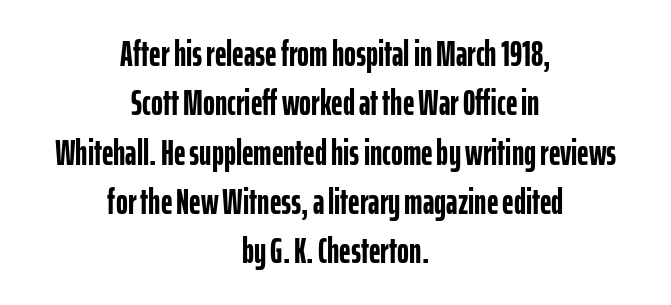
Examine the stroke ends and you'll find no serifs. On the weight axis this lands at bold, roughly 700. The paragraph shown floats in the horizontal middle. Spacing verdict: proportional, widths tailored to each character.
